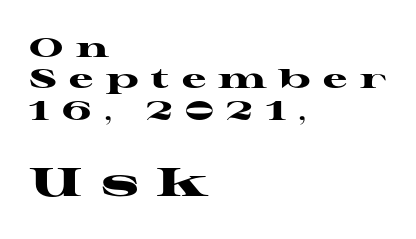
Q: Is the text bold? A: Yes.
Q: Is the text italic (slanted)? A: No, it is upright.
Q: Is the typeface a serif or a sans-serif typeface? A: Serif.
Q: Is the text underlined? A: No.
Q: How is the paragraph aligned? A: Left-aligned.
Q: Is the spacing between letters normal or unusually wide? A: Unusually wide.
Q: Which block of text is set in a larger size, the first (top) or the second (bottom)? A: The second (bottom) one.
Q: Width (condensed, normal, or wide)? A: Wide.
Q: Stroke contrast? A: High.
Q: x-height? A: Medium.
Q: Monospaced? A: No.
